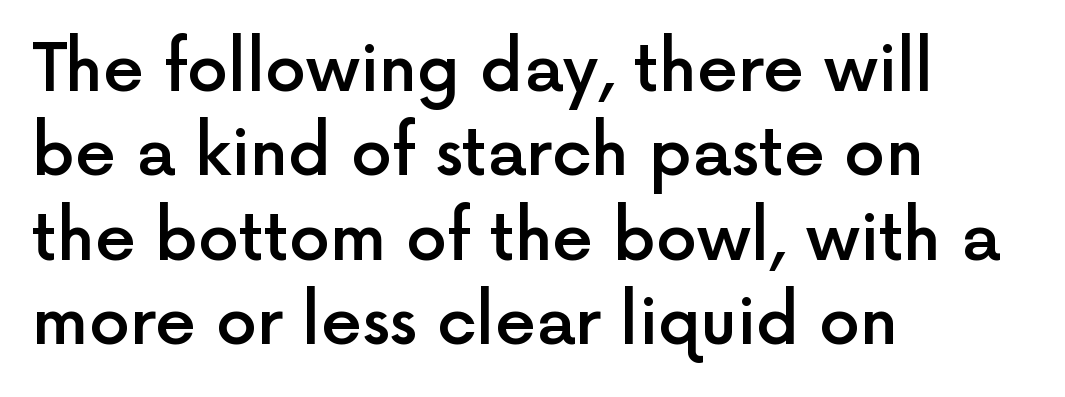
Heft: intermediate — a semibold. The typesetter chose a ragged-right arrangement here. You could not count columns in this text — the font is proportionally spaced. The typeface chosen for these lines omits serifs.
